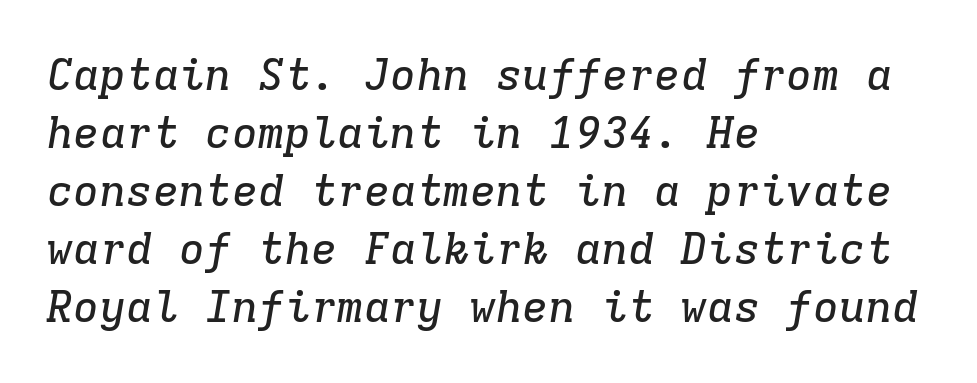
{"serif": "yes", "italic": "yes", "lean": "right", "slant_degrees": 9, "width": "normal", "stroke_contrast": "low", "x_height": "medium", "monospaced": "yes", "underline": "no", "align": "left", "line_spacing": "normal", "line_spacing_ratio": 1.32, "letter_spacing": "normal", "letter_spacing_em": 0.0, "glyph_px": 44}
